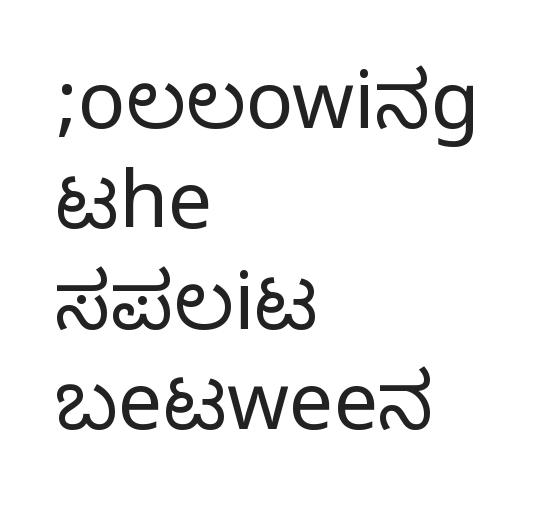
The image shows 79 px condensed sans-serif type, upright; set left-aligned, normal line spacing (1.27x), normal letter spacing, not underlined; medium stroke contrast.
